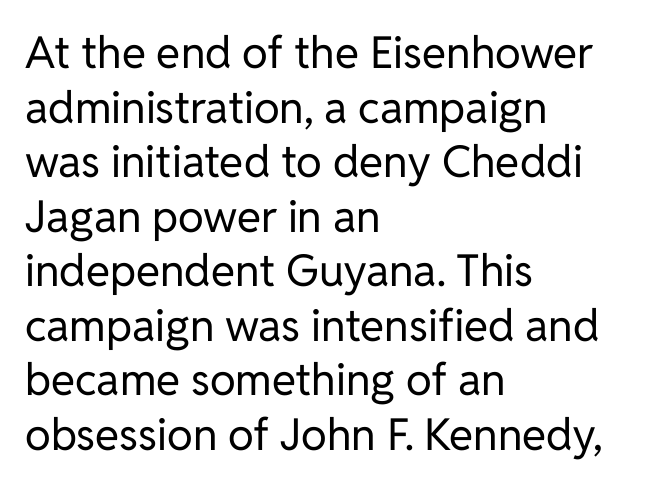
The image shows 44 px regular-weight sans-serif type, upright; set left-aligned, line spacing 1.24x, normal letter spacing, not underlined; low stroke contrast and a medium x-height.
